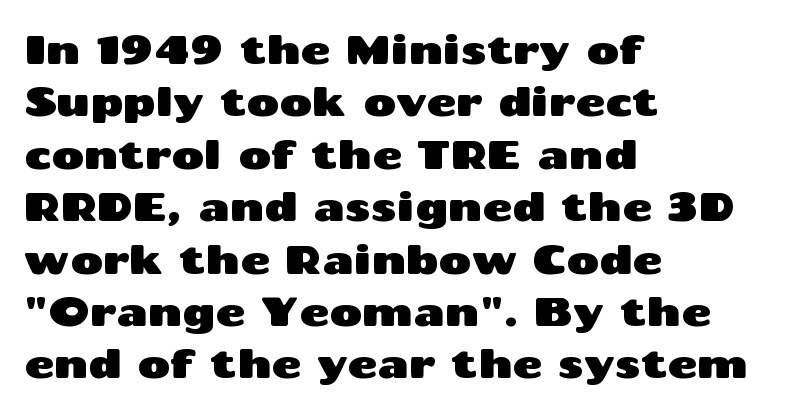
{"serif": "no", "italic": "no", "width": "wide", "stroke_contrast": "medium", "x_height": "medium", "monospaced": "no", "underline": "no", "align": "left", "line_spacing": "normal", "line_spacing_ratio": 1.31, "letter_spacing": "normal", "letter_spacing_em": 0.0, "glyph_px": 40}
